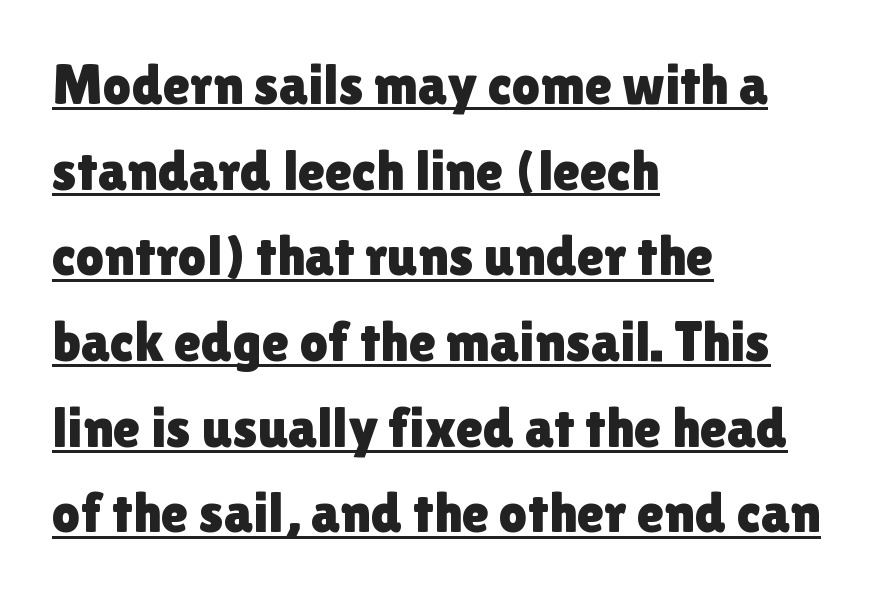
The image shows 56 px sans-serif type, upright; set left-aligned, normal line spacing (1.53x), normal letter spacing, underlined; a medium x-height.
